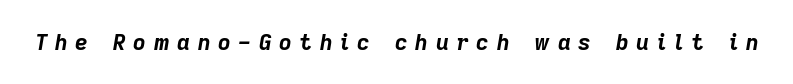
The image shows 22 px bold type, italic (leaning right); set unusually wide letter spacing (+0.35 em), not underlined.
